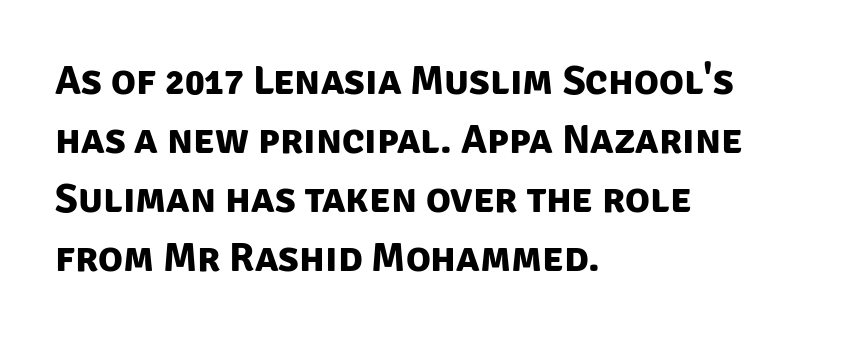
{"serif": "no", "bold": "yes", "weight": "bold", "width": "normal", "stroke_contrast": "low", "x_height": "large", "monospaced": "no", "underline": "no", "align": "left", "line_spacing": "normal", "line_spacing_ratio": 1.44, "letter_spacing": "normal", "letter_spacing_em": 0.0, "glyph_px": 41}
